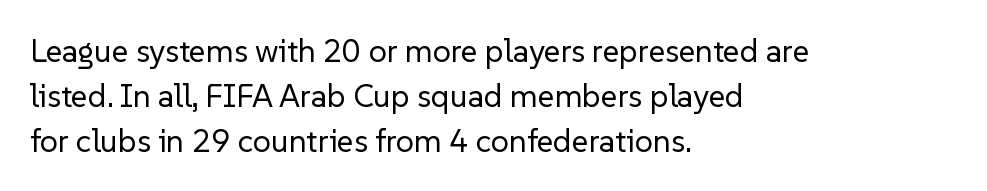
Q: Is the text bold? A: No.
Q: Is the text italic (slanted)? A: No, it is upright.
Q: Is the typeface a serif or a sans-serif typeface? A: Sans-serif.
Q: Is the text underlined? A: No.
Q: How is the paragraph aligned? A: Left-aligned.
Q: Is the spacing between letters normal or unusually wide? A: Normal.
Q: Is the spacing between lines tight, normal or loose? A: Normal.
Q: Width (condensed, normal, or wide)? A: Normal.
Q: Stroke contrast? A: Low.
Q: x-height? A: Medium.
Q: Monospaced? A: No.
